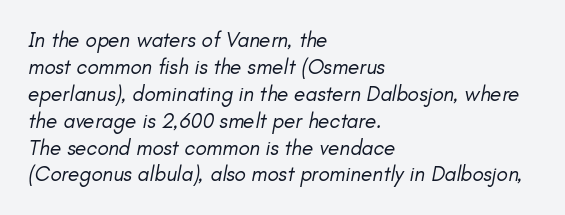
Q: Is the text bold? A: No.
Q: Is the text italic (slanted)? A: Yes, it leans right by about 11 degrees.
Q: Is the text underlined? A: No.
Q: How is the paragraph aligned? A: Left-aligned.
Q: Is the spacing between letters normal or unusually wide? A: Normal.
Q: Is the spacing between lines tight, normal or loose? A: Normal.
